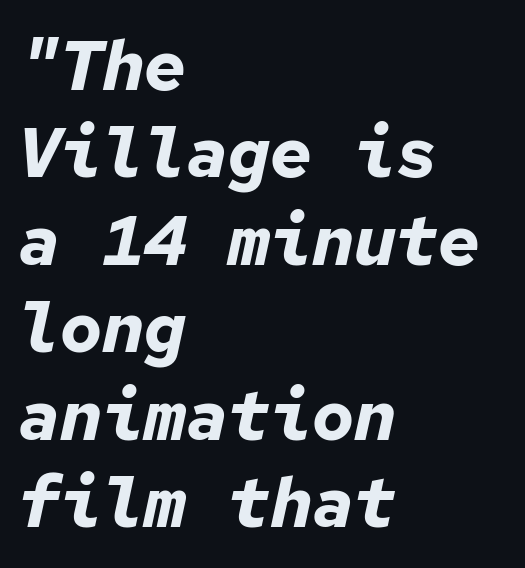
{"italic": "yes", "lean": "right", "slant_degrees": 12, "bold": "yes", "weight": "bold", "width": "normal", "stroke_contrast": "low", "x_height": "medium", "monospaced": "yes", "underline": "no", "align": "left", "line_spacing": "normal", "line_spacing_ratio": 1.25, "letter_spacing": "normal", "letter_spacing_em": 0.0, "glyph_px": 70}
